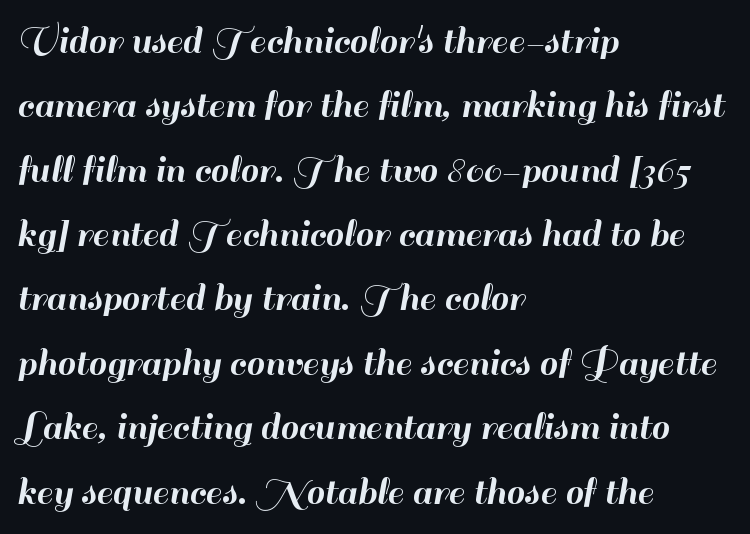
The characters display no serif detailing; their extremities are plain. Each letter keeps its own natural width here, so spacing adapts to shape. Has an underline been added? It has not. The line texture is even and compact thanks to regular tracking.
